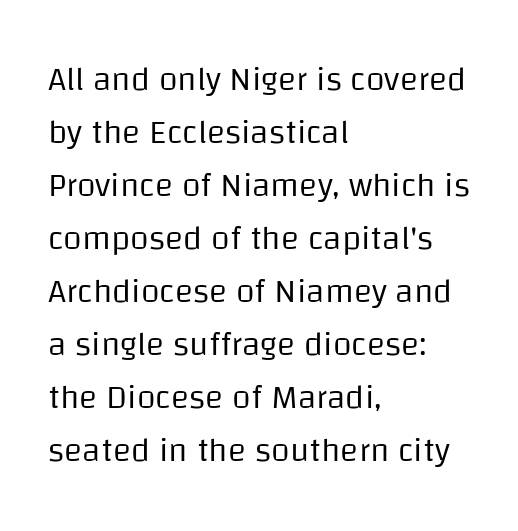
{"serif": "no", "italic": "no", "bold": "no", "weight": "regular", "width": "normal", "stroke_contrast": "low", "x_height": "large", "monospaced": "no", "underline": "no", "align": "left", "line_spacing": "normal", "line_spacing_ratio": 1.56, "letter_spacing": "normal", "letter_spacing_em": 0.0, "glyph_px": 34}
